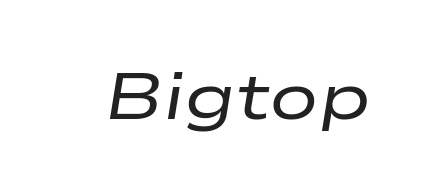
{"italic": "yes", "lean": "right", "slant_degrees": 9, "bold": "no", "weight": "regular", "width": "wide", "stroke_contrast": "low", "x_height": "medium", "monospaced": "no", "underline": "no", "letter_spacing": "normal", "letter_spacing_em": 0.0, "glyph_px": 66}
